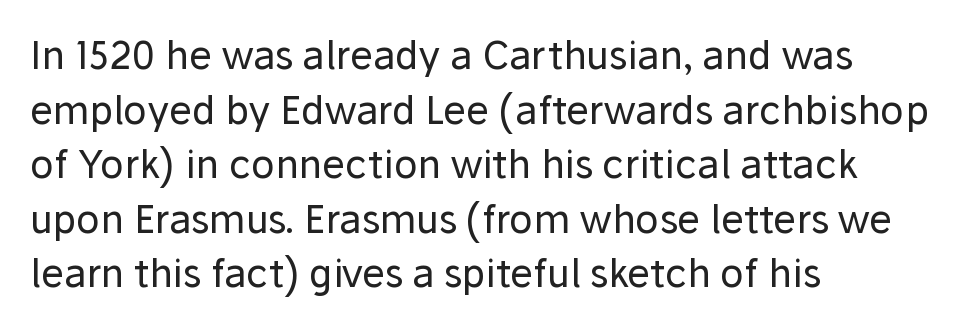
Character widths vary here, with narrow letters taking less room than wide ones. Counters stay open thanks to moderate or lighter strokes. Characters remain perfectly vertical along every line. The lines are quadded left.
